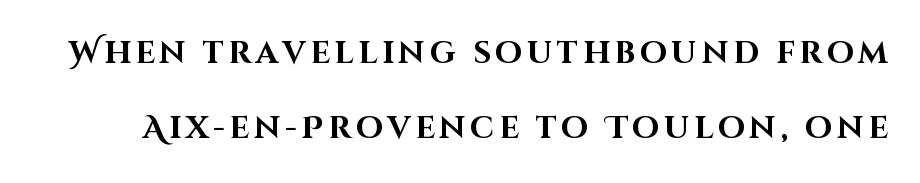
The rendering uses natural spacing where letterforms have individual widths. Check where the strokes stop: nothing finishes them off — pure sans. Successive baselines arrive slowly, with a big drop between each. Characters remain perfectly vertical along every line. The strokes are fattened all the way to bold. The gap between lines stays unmarked.
